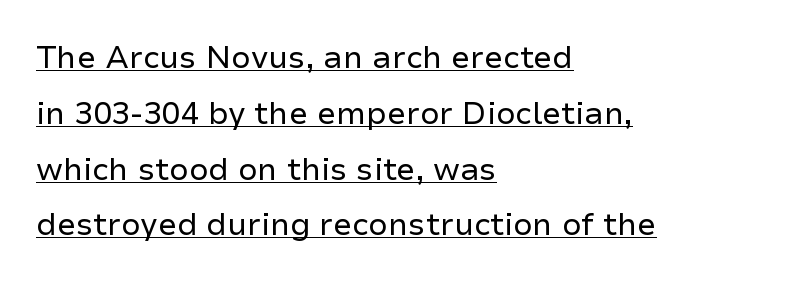
Q: Is the text bold? A: No.
Q: Is the text italic (slanted)? A: No, it is upright.
Q: Is the typeface a serif or a sans-serif typeface? A: Sans-serif.
Q: Is the text underlined? A: Yes.
Q: How is the paragraph aligned? A: Left-aligned.
Q: Is the spacing between letters normal or unusually wide? A: Normal.
Q: Width (condensed, normal, or wide)? A: Normal.
Q: Stroke contrast? A: Low.
Q: x-height? A: Medium.
Q: Monospaced? A: No.
